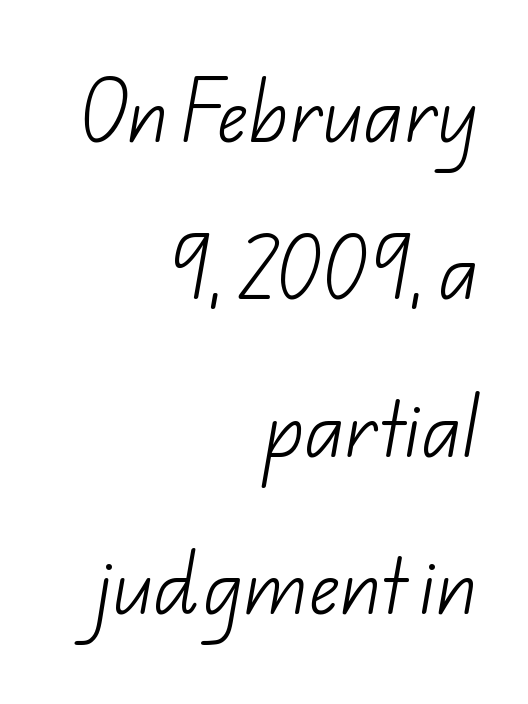
The image shows 67 px light sans-serif type; set right-aligned, loose line spacing (2.35x), normal letter spacing, not underlined; low stroke contrast and a small x-height.
